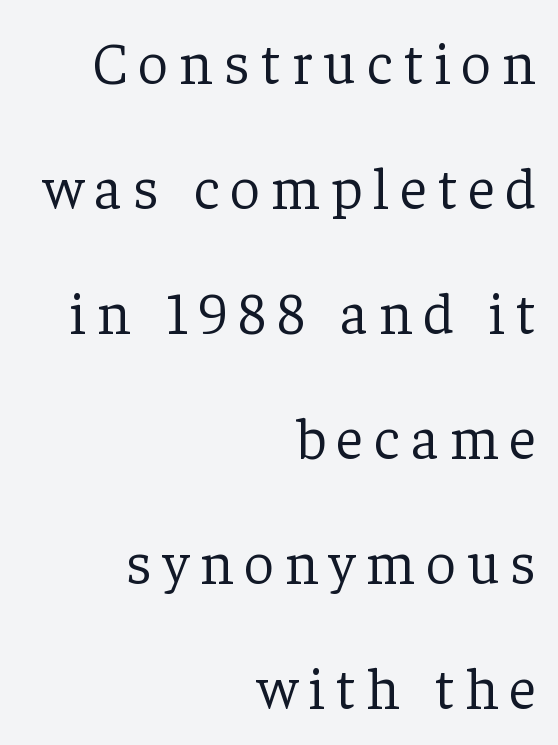
{"serif": "yes", "italic": "no", "bold": "no", "weight": "light", "width": "normal", "stroke_contrast": "low", "x_height": "medium", "monospaced": "no", "underline": "no", "align": "right", "line_spacing": "loose", "line_spacing_ratio": 2.12, "glyph_px": 59}
